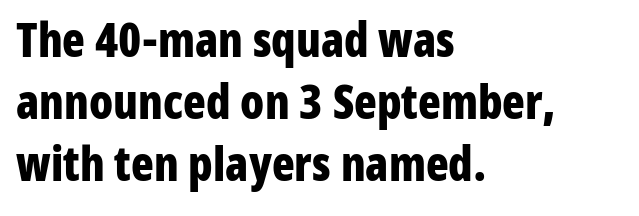
The image shows 47 px bold, condensed sans-serif type, upright; set left-aligned, normal line spacing (1.32x), normal letter spacing, not underlined; low stroke contrast and a medium x-height.
